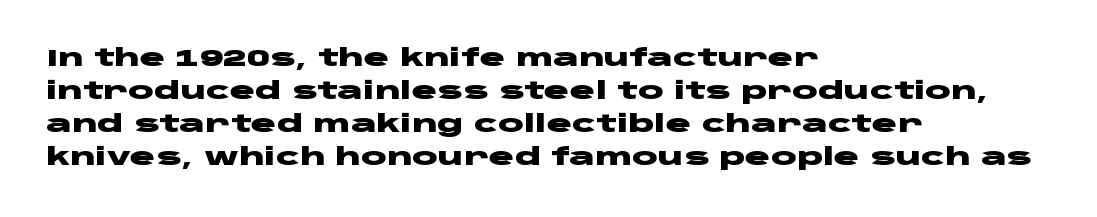
Q: Is the text bold? A: Yes.
Q: Is the text italic (slanted)? A: No, it is upright.
Q: Is the text underlined? A: No.
Q: How is the paragraph aligned? A: Left-aligned.
Q: Is the spacing between letters normal or unusually wide? A: Normal.
Q: Is the spacing between lines tight, normal or loose? A: Normal.
